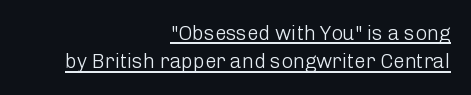
The passage is arranged like a letterhead date or caption credit — flush right. The letters sit at their default tracking, neither squeezed nor spread. The lettering stays uniformly vertical, giving the passage a roman look. The characters are drawn with everyday or finer stroke widths. What decoration does the sample have? An underline. Rows of type keep a routine distance in the vertical direction.
